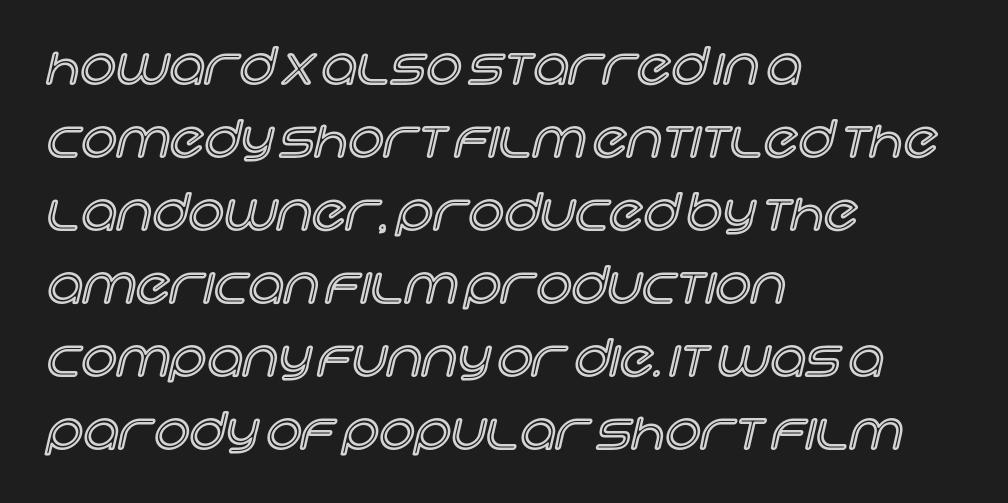
This rendering features lettering with no underline. Note the varied advance widths — an 'i' is clearly narrower than an 'm'. These lines keep a tight, regular rhythm from letter to letter.
